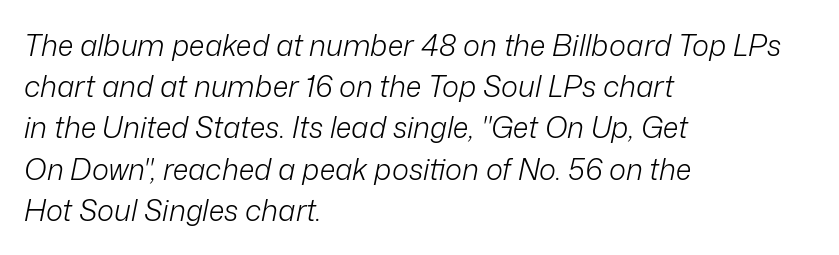
The image shows 29 px light type, italic (leaning right); set left-aligned, normal line spacing (1.42x), normal letter spacing, not underlined; low stroke contrast and a medium x-height.
